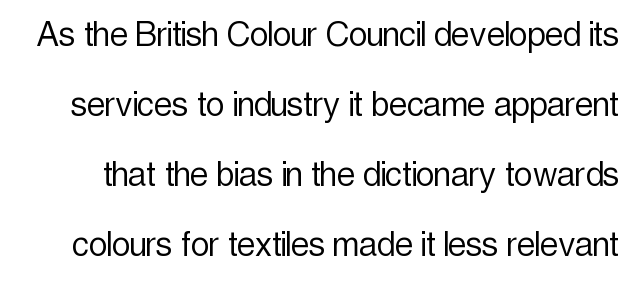
The rendering uses natural spacing where letterforms have individual widths. The baseline area is clear. This is the regular roman posture of the typeface. Counters stay open thanks to moderate or lighter strokes. This rendering leaves character spacing at its baseline value.
